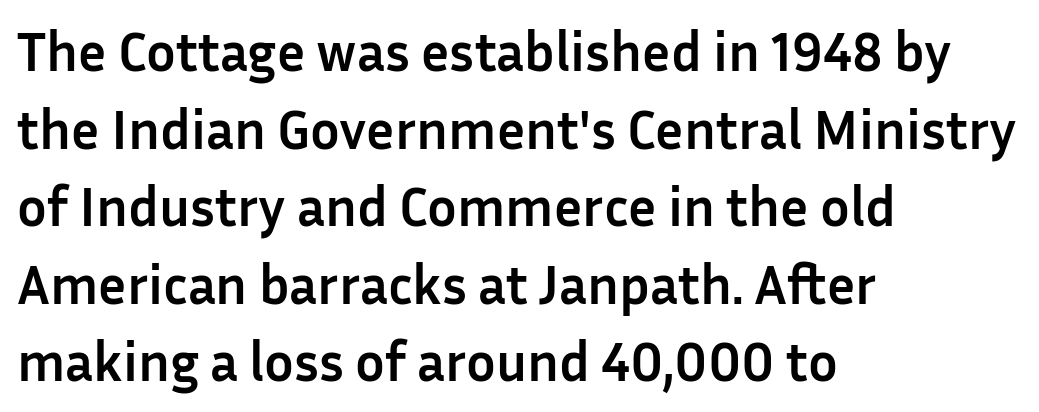
{"serif": "no", "italic": "no", "bold": "yes", "weight": "semibold", "width": "normal", "stroke_contrast": "low", "x_height": "medium", "monospaced": "no", "underline": "no", "align": "left", "line_spacing": "normal", "line_spacing_ratio": 1.41, "letter_spacing": "normal", "letter_spacing_em": 0.0, "glyph_px": 55}
